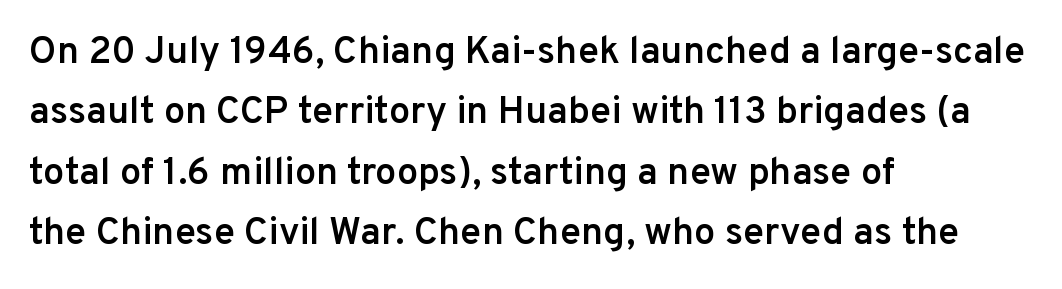
A typesetter would label this face a sans. Italic: no, the glyphs are upright roman. A classic flush-left, rag-right setting is used for this passage. You could not count columns in this text — the font is proportionally spaced. What stands out about the letter spacing? Nothing — it is the standard amount.
